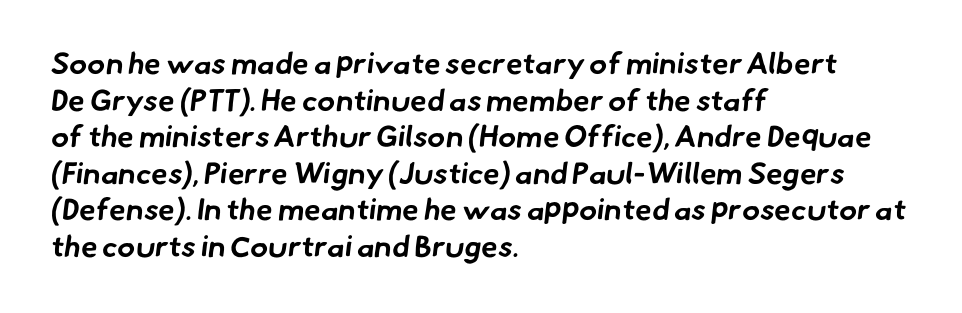
The image shows 30 px bold sans-serif type; set left-aligned, line spacing 1.22x, normal letter spacing, not underlined; low stroke contrast and a small x-height.
